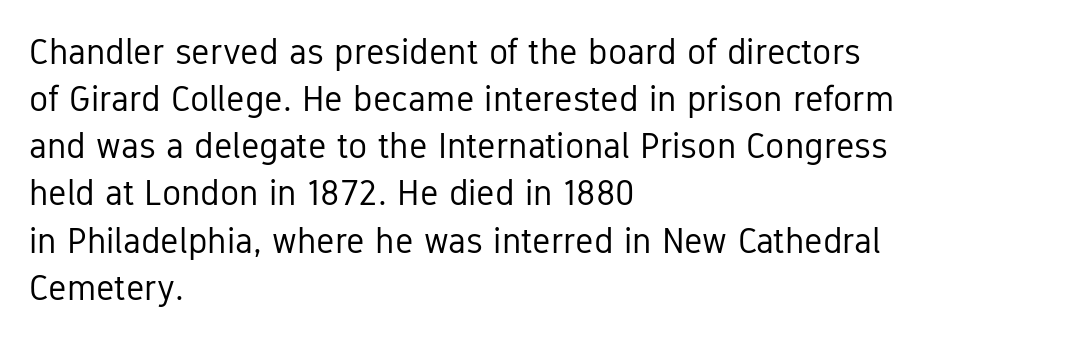
The image shows 36 px regular-weight, condensed sans-serif type, upright; set left-aligned, normal line spacing (1.31x), normal letter spacing, not underlined; low stroke contrast and a medium x-height.
